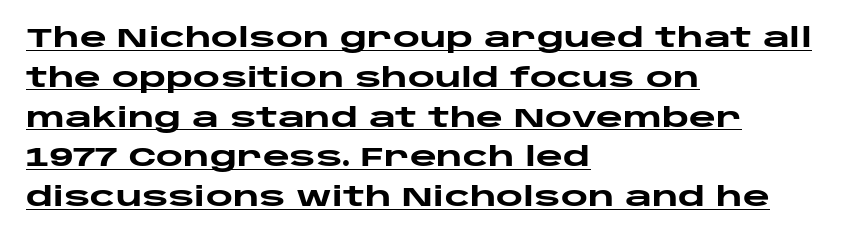
Q: Is the text bold? A: Yes.
Q: Is the text italic (slanted)? A: No, it is upright.
Q: Is the text underlined? A: Yes.
Q: How is the paragraph aligned? A: Left-aligned.
Q: Is the spacing between letters normal or unusually wide? A: Normal.
Q: Is the spacing between lines tight, normal or loose? A: Normal.
